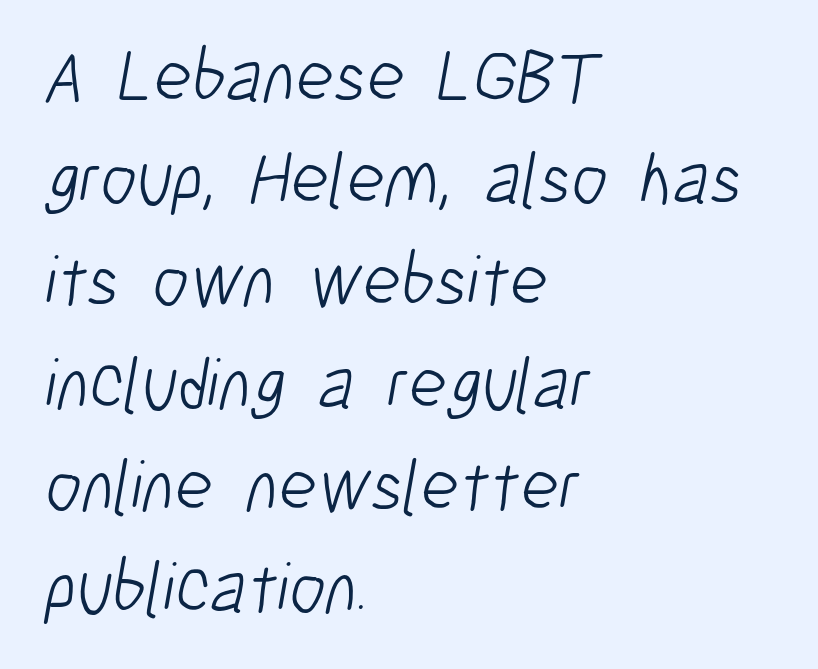
The image shows 73 px light, condensed sans-serif type; set left-aligned, normal line spacing (1.4x), normal letter spacing, not underlined; low stroke contrast and a medium x-height.
